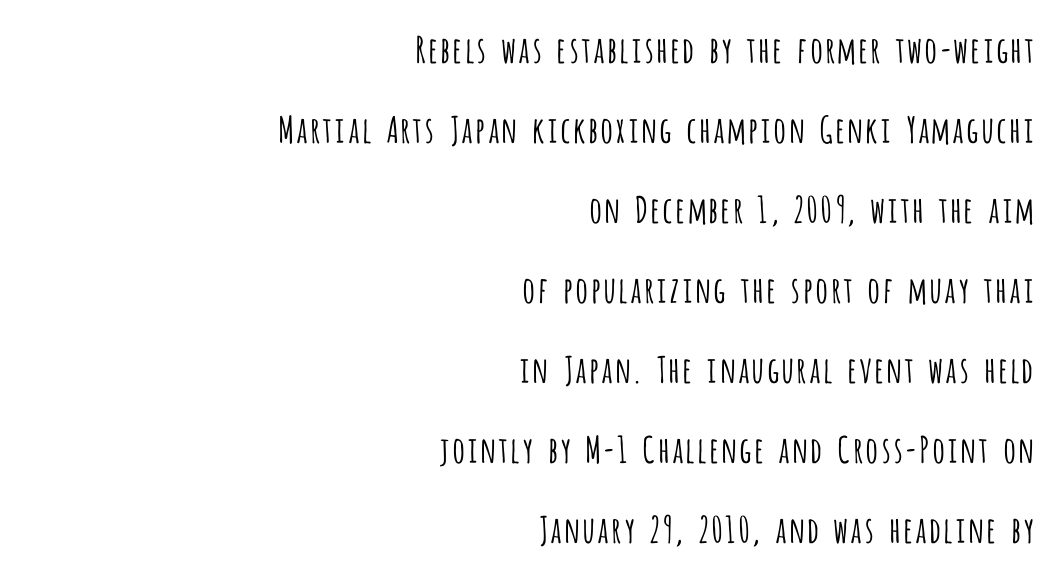
What's the leading like? Stretched, with rows far apart. Alignment: flush right. Proportional: the letters do not fall into vertical columns. Rule under the text: the space is simply empty.
